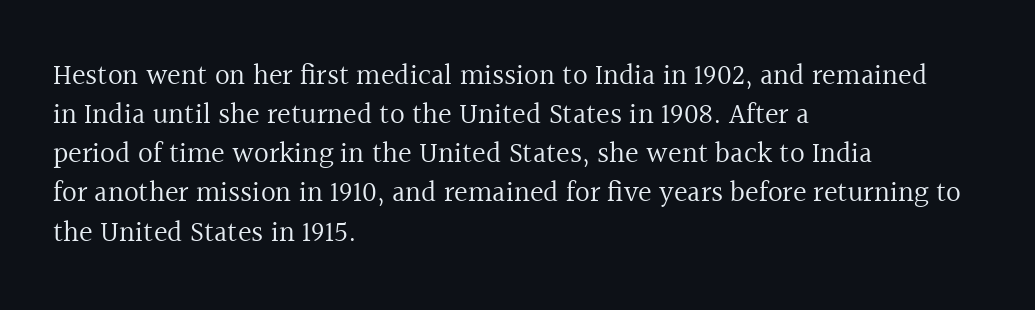
Q: Is the text bold? A: No.
Q: Is the text italic (slanted)? A: No, it is upright.
Q: Is the typeface a serif or a sans-serif typeface? A: Serif.
Q: Is the text underlined? A: No.
Q: How is the paragraph aligned? A: Left-aligned.
Q: Is the spacing between letters normal or unusually wide? A: Normal.
Q: Is the spacing between lines tight, normal or loose? A: Normal.
Q: Width (condensed, normal, or wide)? A: Normal.
Q: x-height? A: Medium.
Q: Monospaced? A: No.
